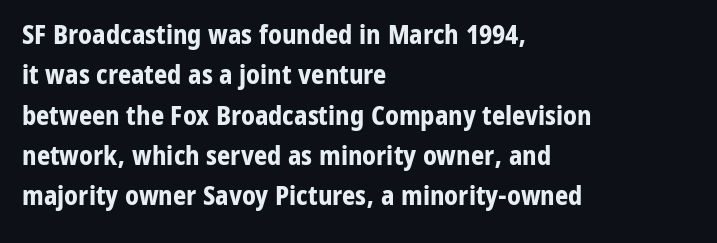
{"italic": "no", "bold": "yes", "underline": "no", "align": "left", "line_spacing": "normal", "line_spacing_ratio": 1.55, "letter_spacing": "normal", "letter_spacing_em": 0.0, "glyph_px": 26}
